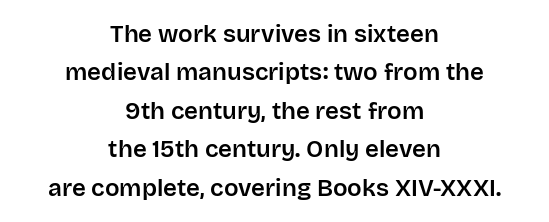
Reading down the block, each line starts at a different indent, mirrored at its end. Reading down the column, the eye jumps a familiar distance to each next line. There is no visible air inserted between adjacent glyphs. A bare baseline throughout the passage. Style check: upright.
